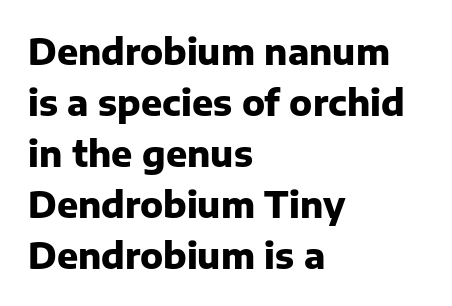
{"serif": "no", "italic": "no", "bold": "yes", "weight": "heavy", "width": "normal", "stroke_contrast": "low", "x_height": "medium", "monospaced": "no", "underline": "no", "align": "left", "line_spacing": "normal", "line_spacing_ratio": 1.46, "letter_spacing": "normal", "letter_spacing_em": 0.0, "glyph_px": 35}
